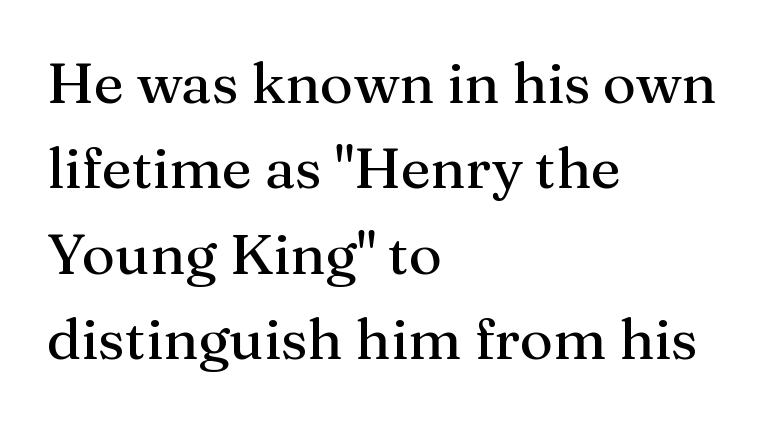
The image shows 57 px serif type, upright; set left-aligned, normal line spacing (1.5x), normal letter spacing, not underlined; medium stroke contrast and a medium x-height.
